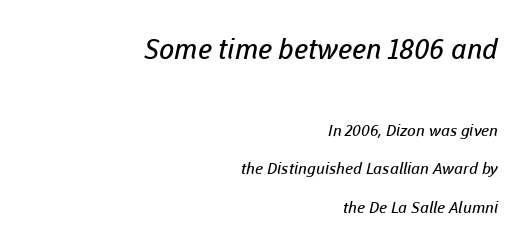
Compared with typical body copy, the letter spacing here is the same. Bold? No — there's no thickening of the strokes. All the whitespace from short lines collects on the left. The face used here appears at its bigger size in the upper chunk.
